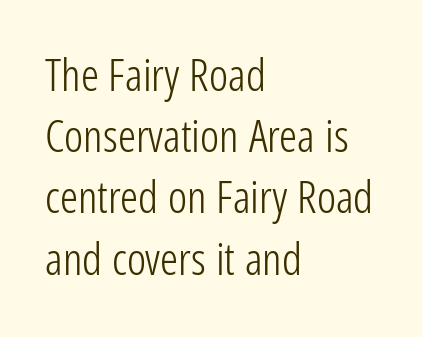
Q: Is the text bold? A: No.
Q: Is the text italic (slanted)? A: No, it is upright.
Q: Is the typeface a serif or a sans-serif typeface? A: Sans-serif.
Q: Is the text underlined? A: No.
Q: How is the paragraph aligned? A: Left-aligned.
Q: Is the spacing between letters normal or unusually wide? A: Normal.
Q: Is the spacing between lines tight, normal or loose? A: Normal.
Q: Width (condensed, normal, or wide)? A: Condensed.
Q: Stroke contrast? A: Low.
Q: x-height? A: Medium.
Q: Monospaced? A: No.
